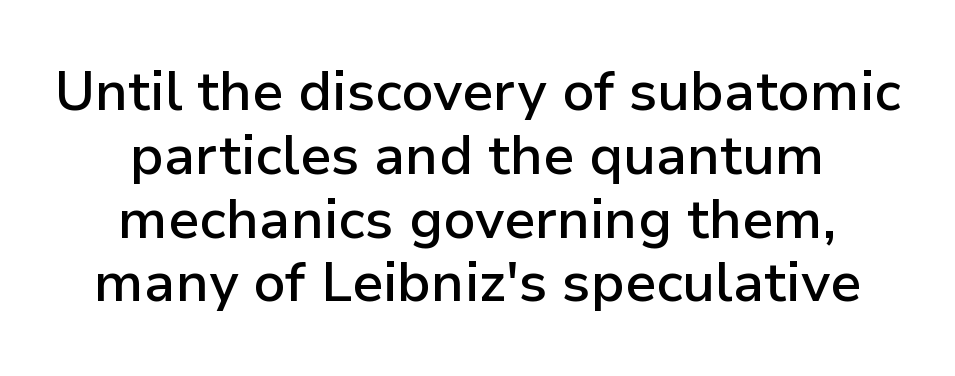
Q: Is the text bold? A: Semi-bold.
Q: Is the text italic (slanted)? A: No, it is upright.
Q: Is the typeface a serif or a sans-serif typeface? A: Sans-serif.
Q: Is the text underlined? A: No.
Q: How is the paragraph aligned? A: Centered.
Q: Is the spacing between letters normal or unusually wide? A: Normal.
Q: Width (condensed, normal, or wide)? A: Normal.
Q: Stroke contrast? A: Low.
Q: x-height? A: Medium.
Q: Monospaced? A: No.
